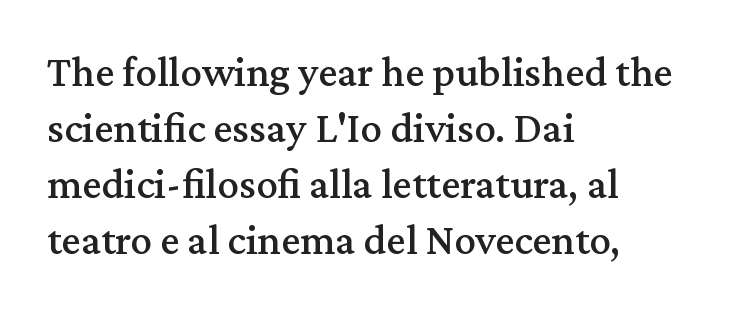
Q: Is the text italic (slanted)? A: No, it is upright.
Q: Is the typeface a serif or a sans-serif typeface? A: Serif.
Q: Is the text underlined? A: No.
Q: How is the paragraph aligned? A: Left-aligned.
Q: Is the spacing between letters normal or unusually wide? A: Normal.
Q: Is the spacing between lines tight, normal or loose? A: Normal.
Q: Width (condensed, normal, or wide)? A: Normal.
Q: Stroke contrast? A: Medium.
Q: x-height? A: Medium.
Q: Monospaced? A: No.
